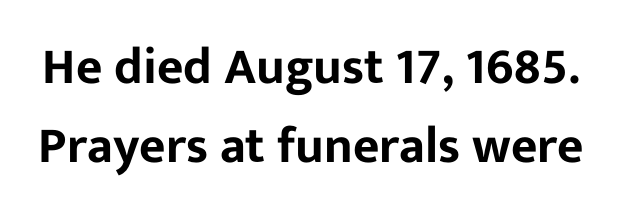
Q: Is the text italic (slanted)? A: No, it is upright.
Q: Is the typeface a serif or a sans-serif typeface? A: Sans-serif.
Q: Is the text underlined? A: No.
Q: Is the spacing between letters normal or unusually wide? A: Normal.
Q: Is the spacing between lines tight, normal or loose? A: Normal.
Q: Width (condensed, normal, or wide)? A: Normal.
Q: Stroke contrast? A: Low.
Q: x-height? A: Medium.
Q: Monospaced? A: No.
